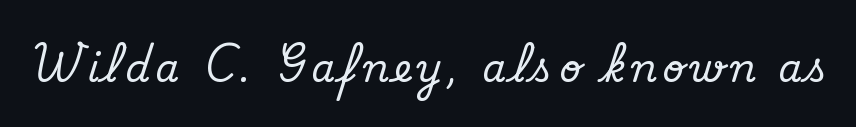
This rendering employs a face with finishing strokes, i.e., a serif. The face used here is proportionally spaced, like ordinary book or web type. Anything drawn beneath the words? Only blank space.
